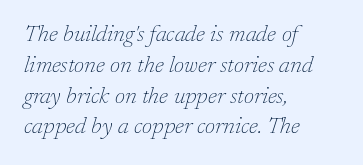
The rendering applies a slant to the glyphs. Standard letterfit; no display-style spreading of the glyphs. Which margin do the lines hug? The left one — the right edge is uneven. Evenly set lines give the paragraph a standard silhouette. Type without underlining.
